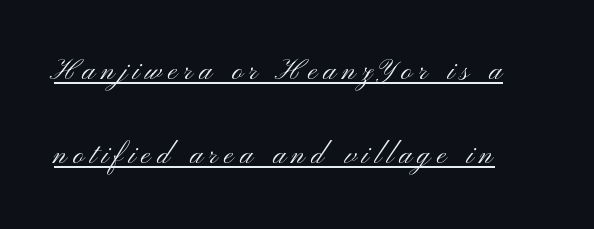
{"serif": "no", "bold": "no", "weight": "light", "width": "wide", "stroke_contrast": "medium", "x_height": "small", "monospaced": "no", "underline": "yes", "line_spacing": "loose", "line_spacing_ratio": 2.33, "glyph_px": 36}
